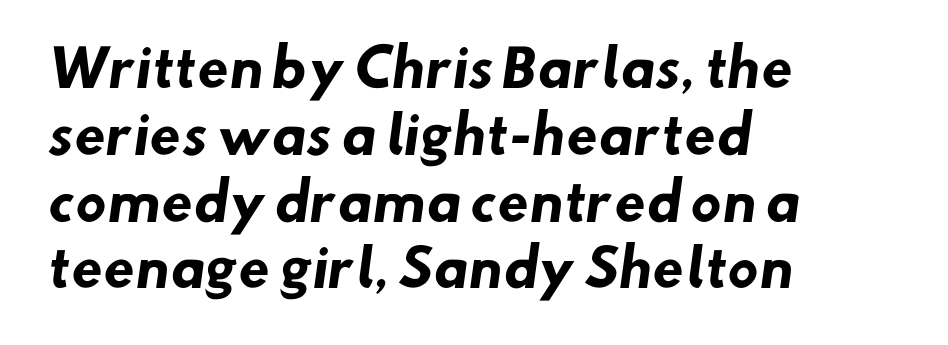
The image shows 51 px heavy sans-serif type; set left-aligned, normal line spacing (1.31x), normal letter spacing, not underlined; low stroke contrast and a small x-height.
